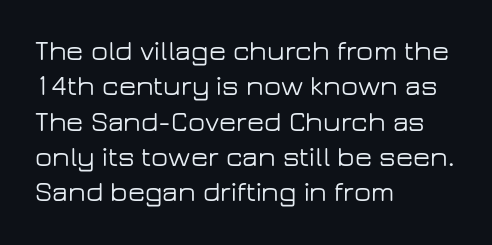
Q: Is the text italic (slanted)? A: No, it is upright.
Q: Is the typeface a serif or a sans-serif typeface? A: Sans-serif.
Q: Is the text underlined? A: No.
Q: How is the paragraph aligned? A: Left-aligned.
Q: Is the spacing between letters normal or unusually wide? A: Normal.
Q: Is the spacing between lines tight, normal or loose? A: Normal.
Q: Width (condensed, normal, or wide)? A: Wide.
Q: Stroke contrast? A: Low.
Q: x-height? A: Medium.
Q: Monospaced? A: No.
